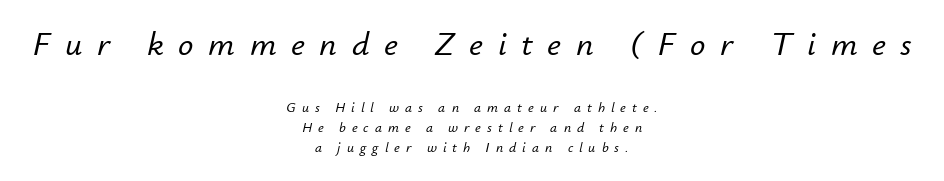
{"italic": "yes", "lean": "right", "slant_degrees": 12, "width": "normal", "stroke_contrast": "low", "x_height": "small", "monospaced": "no", "underline": "no", "align": "center", "line_spacing": "normal", "line_spacing_ratio": 1.41, "letter_spacing": "wide", "letter_spacing_em": 0.43, "larger_block": "first", "size_ratio": 2.43, "glyph_px": 34}
